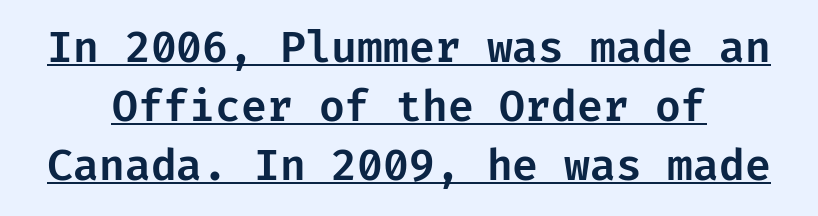
This sample uses plain, unmodified letter spacing. Each line of the rendering has a horizontal stroke beneath the glyphs. Unlike italic type, these characters show no tilt at all. The block of text has a typical density, with ordinary space between rows. Check where the strokes stop: nothing finishes them off — pure sans.
